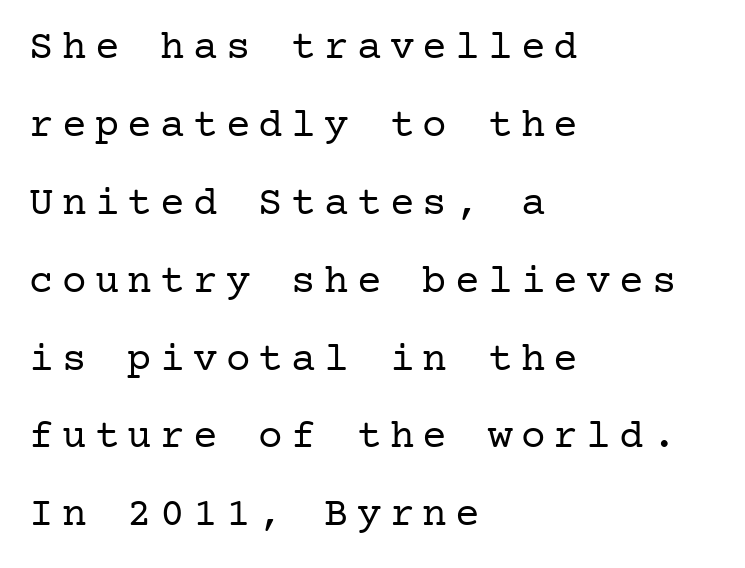
{"serif": "yes", "italic": "no", "bold": "no", "weight": "regular", "width": "normal", "stroke_contrast": "low", "x_height": "medium", "underline": "no", "align": "left", "line_spacing": "loose", "line_spacing_ratio": 1.9, "letter_spacing": "wide", "letter_spacing_em": 0.2, "glyph_px": 41}
